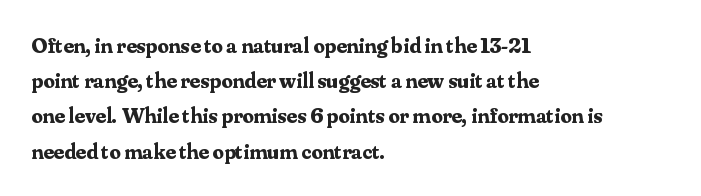
Every row of glyphs begins at an identical x-position on the left. Each word holds together tightly as a unit, with standard inter-letter gaps. What's the leading like? Ordinary, nothing unusual. Nope, not italic — everything's standing straight. The space directly below the letters is spotless.
